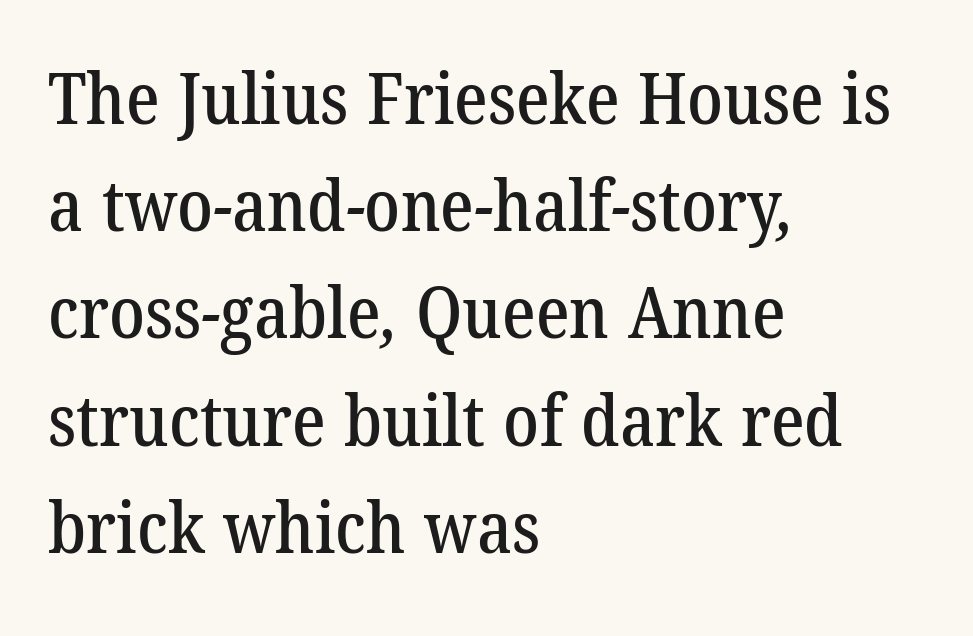
Q: Is the typeface a serif or a sans-serif typeface? A: Serif.
Q: Is the text underlined? A: No.
Q: How is the paragraph aligned? A: Left-aligned.
Q: Is the spacing between letters normal or unusually wide? A: Normal.
Q: Is the spacing between lines tight, normal or loose? A: Normal.
Q: Width (condensed, normal, or wide)? A: Normal.
Q: Stroke contrast? A: Low.
Q: x-height? A: Medium.
Q: Monospaced? A: No.
